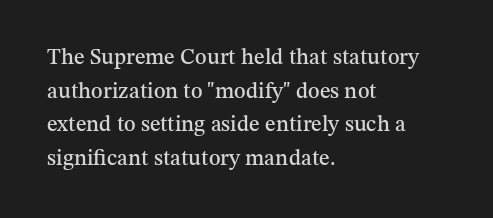
The image shows 22 px text type, upright; set left-aligned, normal line spacing (1.53x), normal letter spacing, not underlined.
